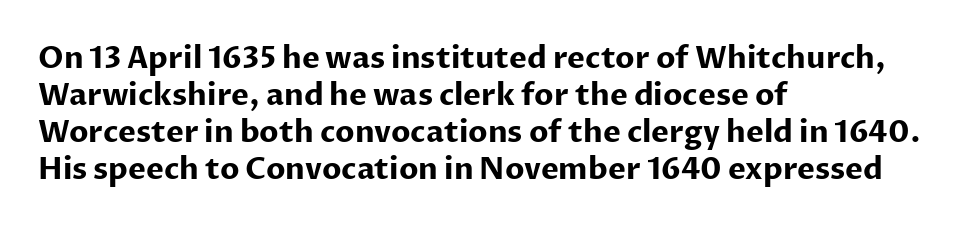
Nothing unusual about the tracking: characters are spaced as the font intends. Nobody drew a line under any word here. Summary of weight: heavy, a full bold. Upright lettering throughout. Serif or sans? Sans — the stroke terminals are bare. Typeset ragged right — the left edge is the straight one.
